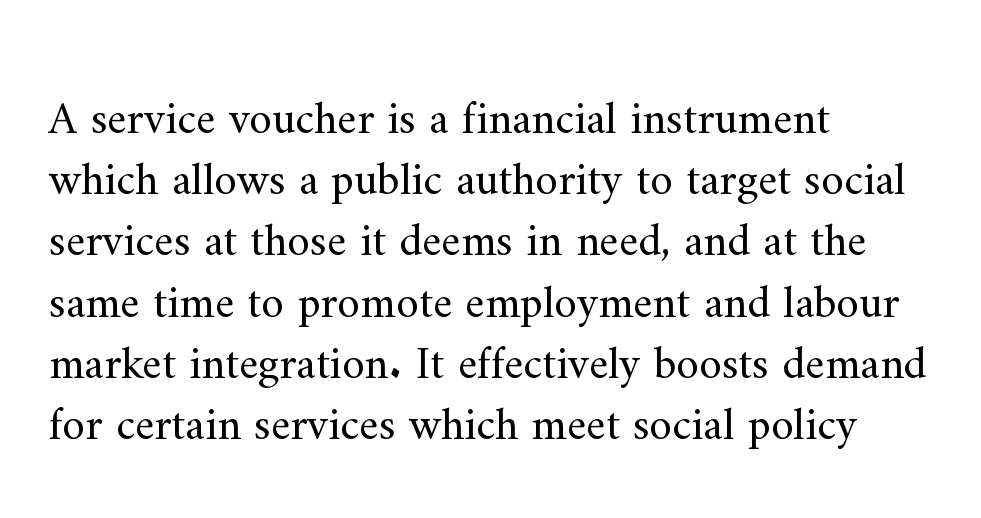
Ordinary non-slanted type is in use. One glance says typical: line gaps are just what's usual. All the whitespace from short lines collects on the right. Descenders hang freely into open space.
